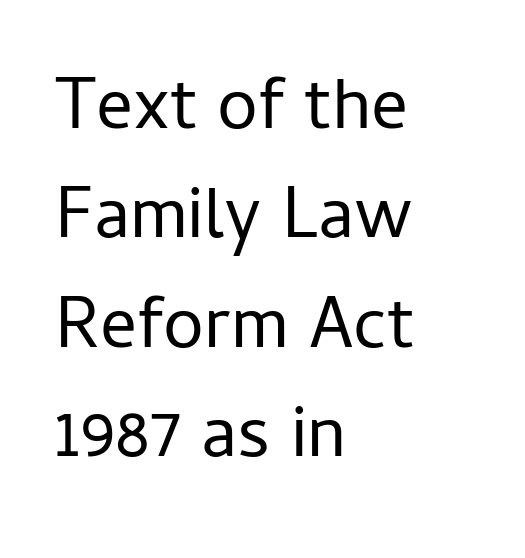
Q: Is the text bold? A: No.
Q: Is the text italic (slanted)? A: No, it is upright.
Q: Is the typeface a serif or a sans-serif typeface? A: Sans-serif.
Q: Is the text underlined? A: No.
Q: How is the paragraph aligned? A: Left-aligned.
Q: Is the spacing between letters normal or unusually wide? A: Normal.
Q: Is the spacing between lines tight, normal or loose? A: Normal.
Q: Width (condensed, normal, or wide)? A: Normal.
Q: Stroke contrast? A: Low.
Q: x-height? A: Medium.
Q: Monospaced? A: No.
